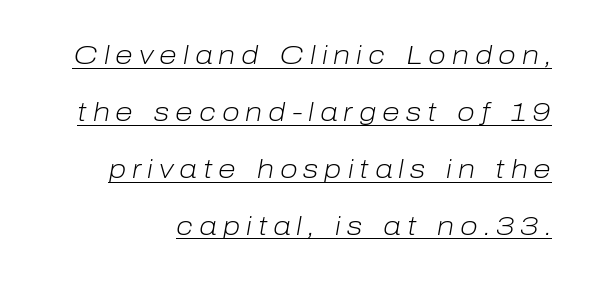
{"italic": "yes", "lean": "right", "slant_degrees": 10, "bold": "no", "underline": "yes", "align": "right", "line_spacing": "loose", "line_spacing_ratio": 2.19, "letter_spacing": "wide", "letter_spacing_em": 0.23, "glyph_px": 26}
